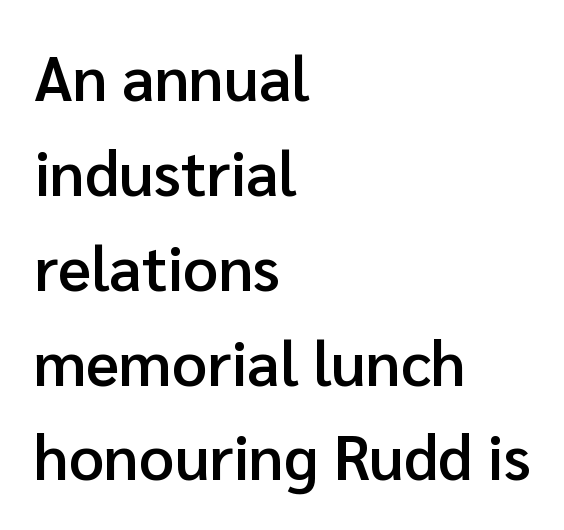
The letters stand straight up with perfectly vertical stems. The letters advance in unequal steps, a hallmark of proportional type. The glyphs are unaccompanied by any horizontal stroke below them. Leading: standard. These lines are composed in type without serifs.
